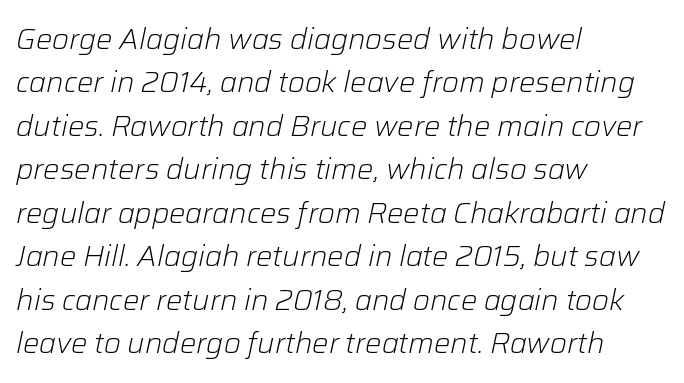
Q: Is the text bold? A: No.
Q: Is the text italic (slanted)? A: Yes, it leans right by about 12 degrees.
Q: Is the text underlined? A: No.
Q: How is the paragraph aligned? A: Left-aligned.
Q: Is the spacing between letters normal or unusually wide? A: Normal.
Q: Is the spacing between lines tight, normal or loose? A: Normal.
Q: Width (condensed, normal, or wide)? A: Normal.
Q: Stroke contrast? A: Low.
Q: x-height? A: Medium.
Q: Monospaced? A: No.
